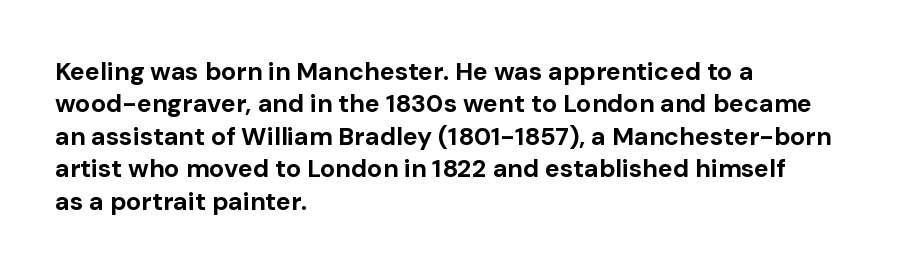
The image shows 25 px bold type, upright; set left-aligned, normal line spacing (1.3x), normal letter spacing, not underlined.
